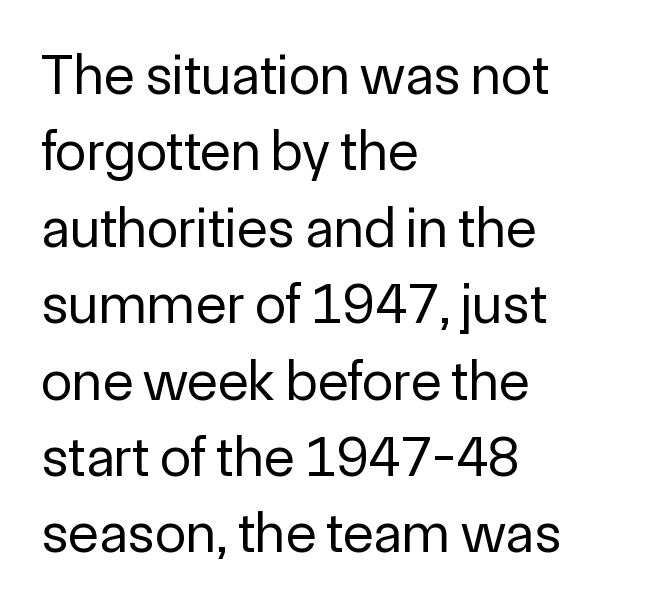
{"serif": "no", "italic": "no", "bold": "no", "weight": "regular", "width": "normal", "x_height": "medium", "monospaced": "no", "underline": "no", "align": "left", "line_spacing": "normal", "line_spacing_ratio": 1.34, "letter_spacing": "normal", "letter_spacing_em": 0.0, "glyph_px": 57}
